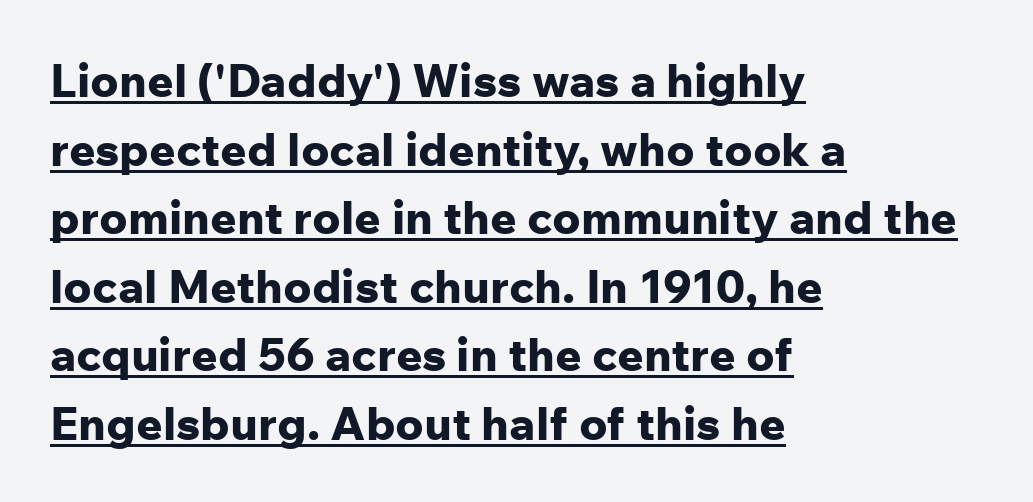
{"serif": "no", "italic": "no", "bold": "yes", "weight": "bold", "width": "normal", "stroke_contrast": "low", "x_height": "medium", "monospaced": "no", "underline": "yes", "align": "left", "line_spacing": "normal", "line_spacing_ratio": 1.49, "letter_spacing": "normal", "letter_spacing_em": 0.0, "glyph_px": 46}
